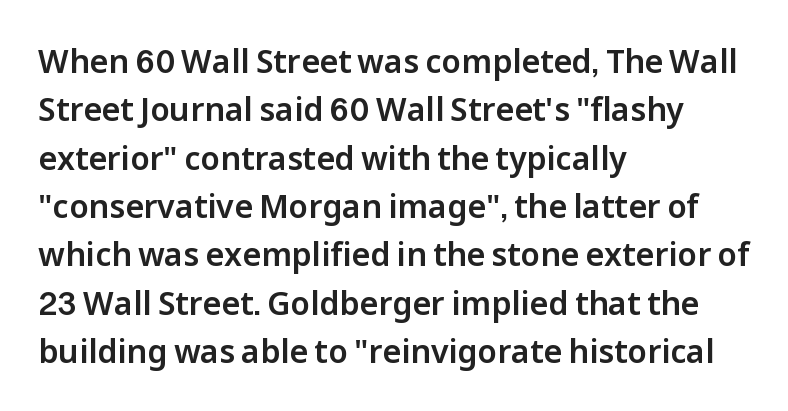
The image shows 32 px sans-serif type, upright; set left-aligned, normal line spacing (1.51x), normal letter spacing, not underlined; low stroke contrast and a medium x-height.
